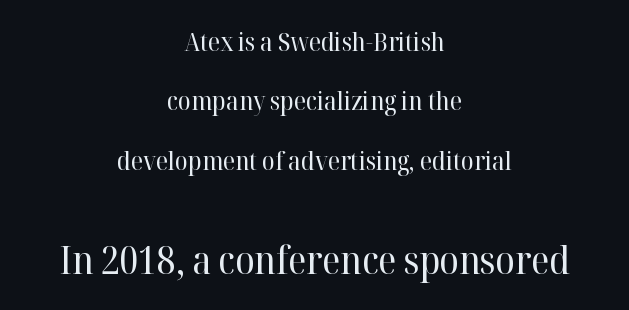
No chunkiness to these letters — they're not bold. The string is rendered with underlining switched off. Leftover space on each line is divided equally before and after the words. This sample has the flowing, uneven cadence of proportional lettering.
